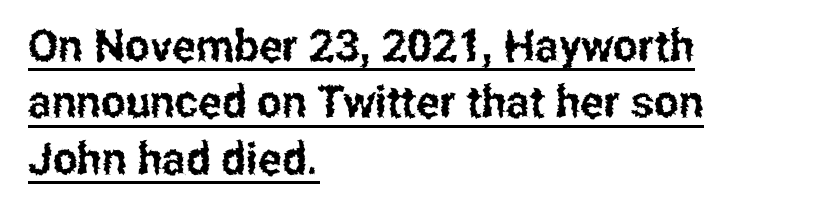
{"serif": "no", "italic": "no", "width": "condensed", "stroke_contrast": "low", "x_height": "medium", "monospaced": "no", "underline": "yes", "align": "left", "line_spacing": "normal", "line_spacing_ratio": 1.28, "letter_spacing": "normal", "letter_spacing_em": 0.0, "glyph_px": 44}
